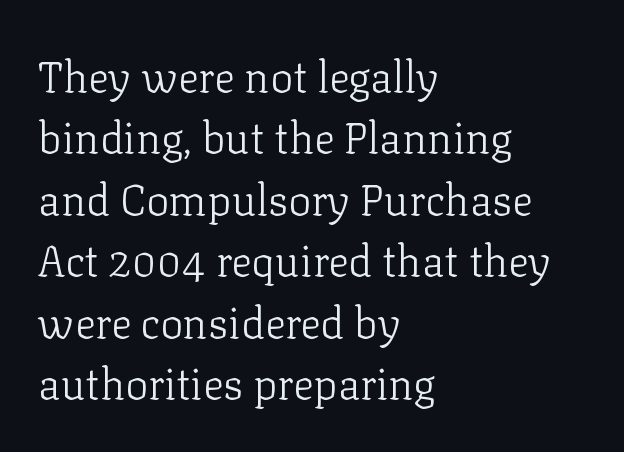
Q: Is the text bold? A: No.
Q: Is the text italic (slanted)? A: No, it is upright.
Q: Is the typeface a serif or a sans-serif typeface? A: Serif.
Q: Is the text underlined? A: No.
Q: How is the paragraph aligned? A: Left-aligned.
Q: Is the spacing between letters normal or unusually wide? A: Normal.
Q: Is the spacing between lines tight, normal or loose? A: Normal.
Q: Width (condensed, normal, or wide)? A: Normal.
Q: Stroke contrast? A: Low.
Q: x-height? A: Medium.
Q: Monospaced? A: No.
